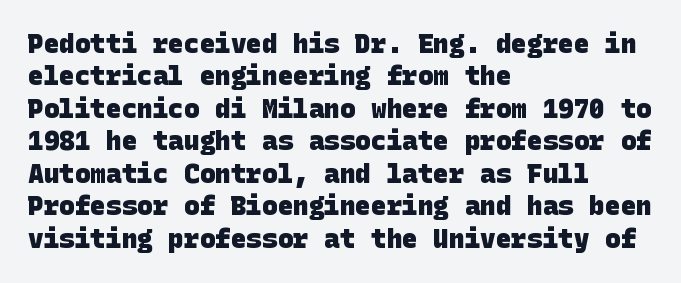
This sample keeps an unexceptional amount of space between lines. How heavy is the stroke? Heavy — this is a bold. Caption: multi-line text, flush left, ragged right. Observe the ordinary spacing: letters are neighbours, not strangers. Descender tails drop into unmarked territory.
